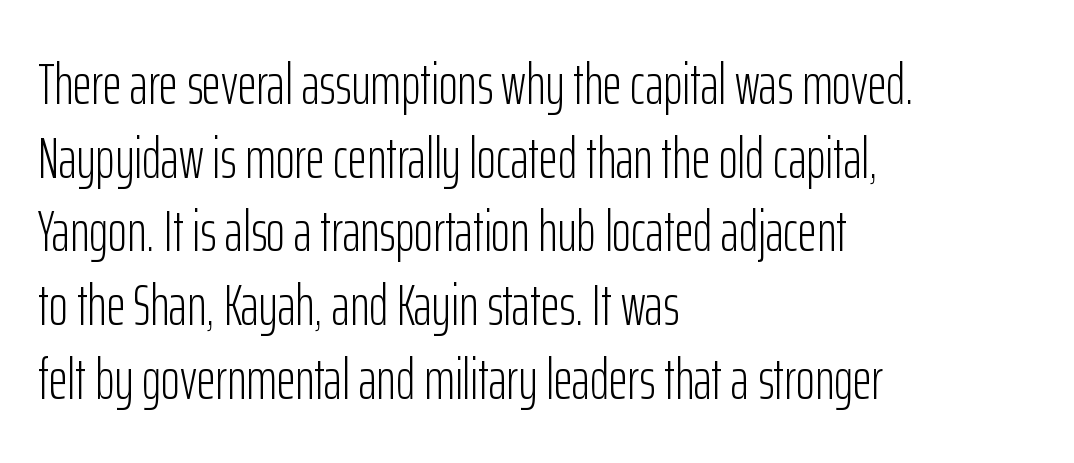
{"serif": "no", "italic": "no", "bold": "no", "weight": "light", "width": "condensed", "stroke_contrast": "low", "x_height": "medium", "monospaced": "no", "underline": "no", "align": "left", "line_spacing": "normal", "line_spacing_ratio": 1.27, "letter_spacing": "normal", "letter_spacing_em": 0.0, "glyph_px": 58}
